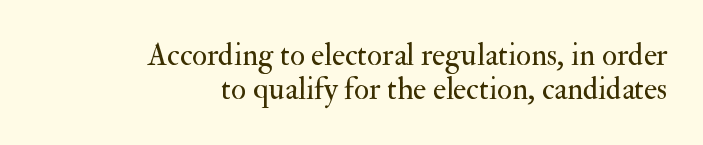
{"serif": "yes", "italic": "no", "bold": "no", "weight": "regular", "width": "normal", "stroke_contrast": "medium", "x_height": "small", "monospaced": "no", "underline": "no", "align": "right", "line_spacing": "tight", "line_spacing_ratio": 1.1, "letter_spacing": "normal", "letter_spacing_em": 0.0, "glyph_px": 31}
